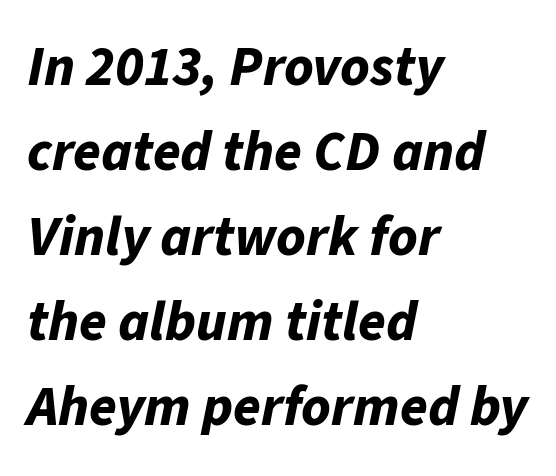
The image shows 56 px bold type, italic (leaning right); set left-aligned, normal line spacing (1.52x), normal letter spacing, not underlined; low stroke contrast and a medium x-height.
